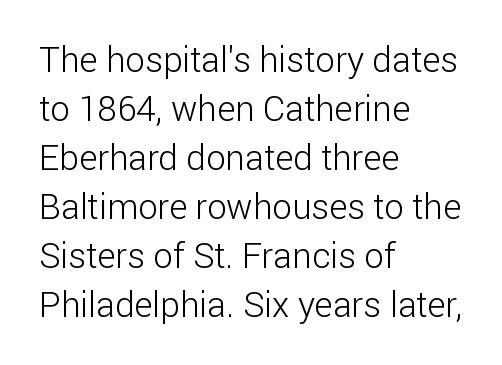
The image shows 35 px light sans-serif type, upright; set left-aligned, normal line spacing (1.4x), normal letter spacing, not underlined; low stroke contrast and a medium x-height.
